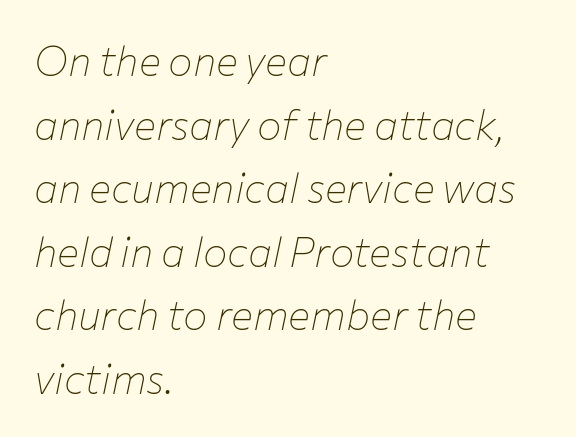
Q: Is the text bold? A: No.
Q: Is the text italic (slanted)? A: Yes, it leans right by about 12 degrees.
Q: Is the text underlined? A: No.
Q: How is the paragraph aligned? A: Left-aligned.
Q: Is the spacing between letters normal or unusually wide? A: Normal.
Q: Is the spacing between lines tight, normal or loose? A: Normal.
Q: Width (condensed, normal, or wide)? A: Normal.
Q: Stroke contrast? A: Low.
Q: x-height? A: Medium.
Q: Monospaced? A: No.
